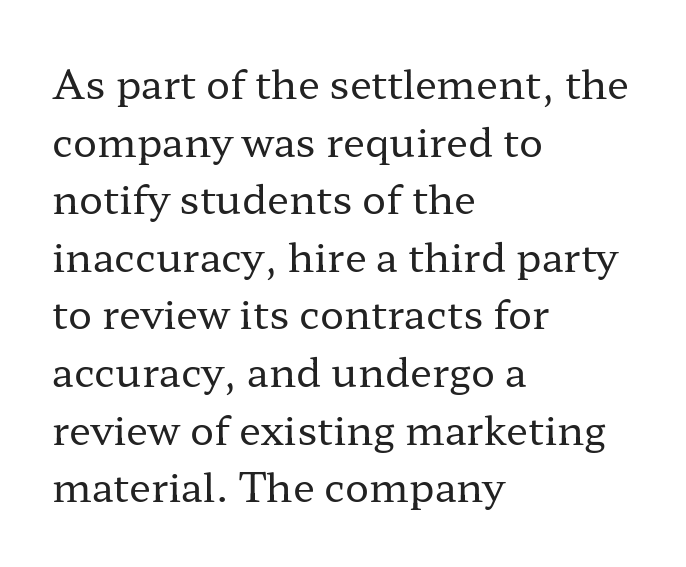
Q: Is the text bold? A: No.
Q: Is the text italic (slanted)? A: No, it is upright.
Q: Is the typeface a serif or a sans-serif typeface? A: Serif.
Q: Is the text underlined? A: No.
Q: How is the paragraph aligned? A: Left-aligned.
Q: Is the spacing between letters normal or unusually wide? A: Normal.
Q: Is the spacing between lines tight, normal or loose? A: Normal.
Q: Width (condensed, normal, or wide)? A: Wide.
Q: Stroke contrast? A: Low.
Q: x-height? A: Medium.
Q: Monospaced? A: No.
